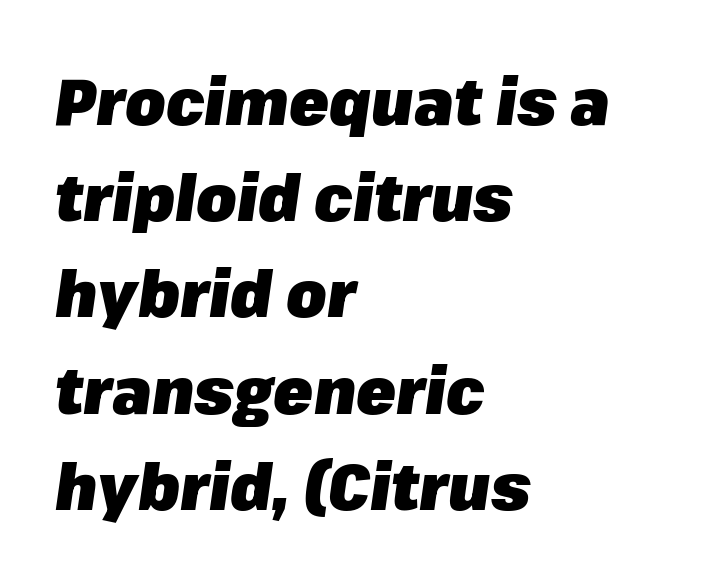
Does the lettering tilt? It does — this is italic. Chunky letters — that's bold for sure. The passage shown is typed in a proportional face where columns would drift. Underline: absent. If you measured baseline to baseline, you'd find a middling distance.
